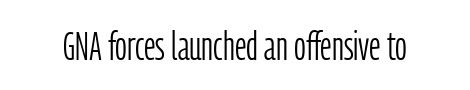
The image shows 41 px light, condensed sans-serif type, upright; set normal letter spacing, not underlined; low stroke contrast and a medium x-height.
